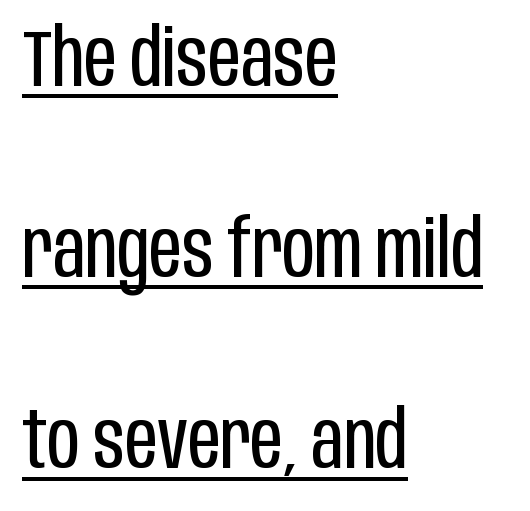
The image shows 80 px regular-weight, condensed sans-serif type, upright; set left-aligned, loose line spacing (2.39x), normal letter spacing, underlined; low stroke contrast and a large x-height.
